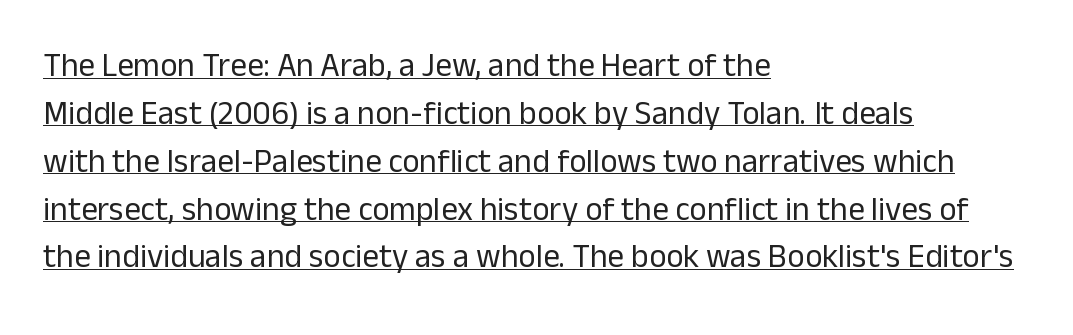
Every character sits straight up, as roman type does. Here the glyphs are tracked normally, forming tight word shapes. Underlining? Definitely there. Character widths vary here, with narrow letters taking less room than wide ones.
